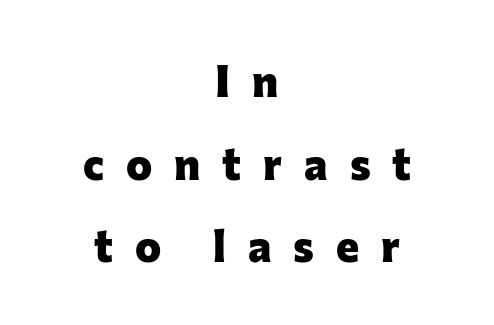
The image shows 44 px heavy sans-serif type, upright; set centered, line spacing 1.88x, unusually wide letter spacing (+0.5 em), not underlined; low stroke contrast and a medium x-height.
